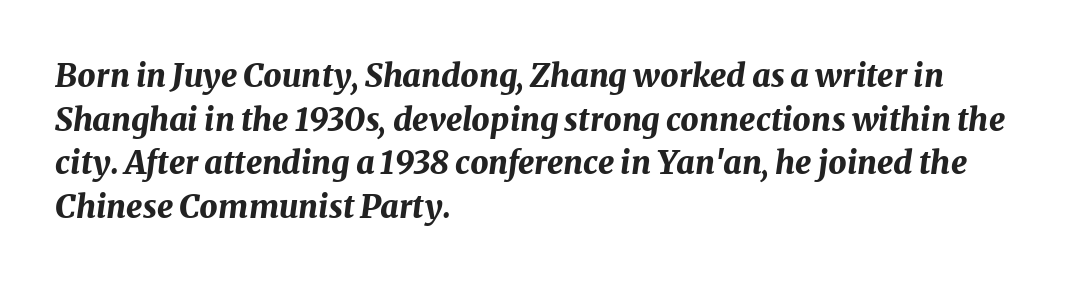
The image shows 32 px bold type, italic (leaning right); set left-aligned, normal line spacing (1.36x), normal letter spacing, not underlined; medium stroke contrast and a medium x-height.
